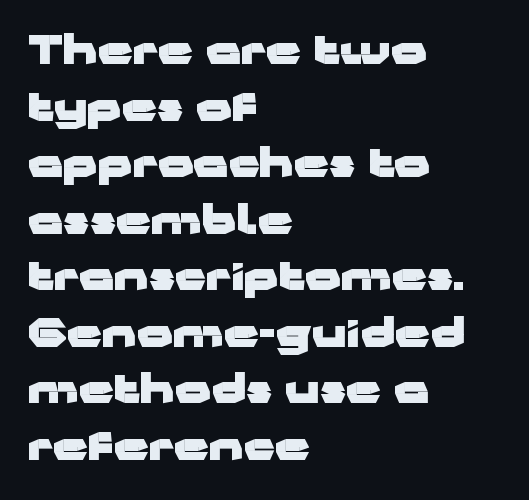
The image shows 39 px heavy, wide sans-serif type, upright; set left-aligned, normal line spacing (1.45x), normal letter spacing, not underlined; low stroke contrast and a medium x-height.
